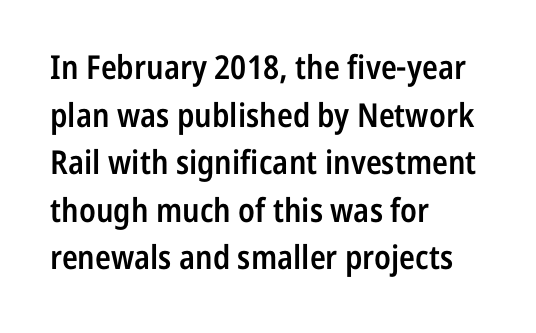
{"serif": "no", "italic": "no", "bold": "semi", "weight": "semibold", "width": "condensed", "stroke_contrast": "low", "x_height": "medium", "monospaced": "no", "underline": "no", "align": "left", "line_spacing": "normal", "line_spacing_ratio": 1.44, "letter_spacing": "normal", "letter_spacing_em": 0.0, "glyph_px": 33}
